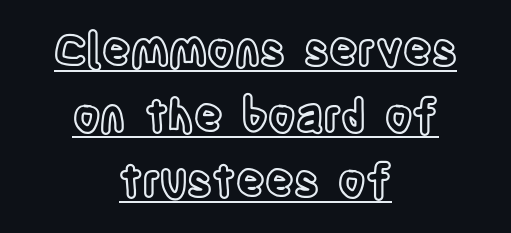
The image shows 44 px condensed type, upright; set centered, normal line spacing (1.49x), normal letter spacing, underlined; a large x-height.
